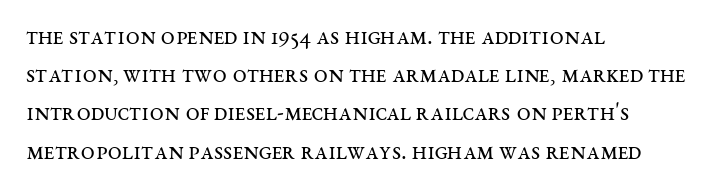
The glyphs are unaccompanied by any horizontal stroke below them. Posture: vertical. These lines keep a tight, regular rhythm from letter to letter. Interline gaps are of average width in this sample. The paragraph shown leans on its left margin.
